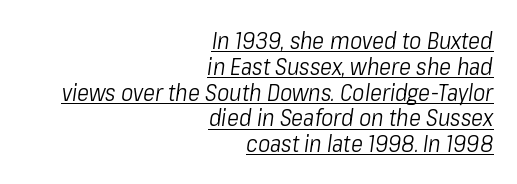
A typesetter would call this leading minimal, almost set solid. Somebody hit Ctrl+U on this one — the words are underlined. Slanted lettering throughout. Does extra space separate the letters? No, they use regular spacing. Where is the straight margin? On the right. The weight would be labelled regular, book, light, or lighter still.
